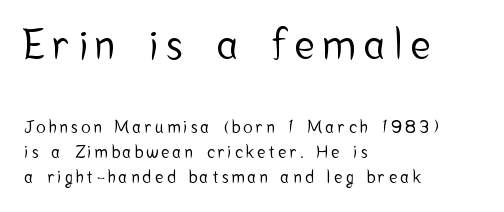
{"serif": "no", "italic": "no", "width": "condensed", "stroke_contrast": "low", "x_height": "medium", "monospaced": "no", "underline": "no", "align": "left", "line_spacing": "normal", "line_spacing_ratio": 1.45, "letter_spacing": "wide", "letter_spacing_em": 0.22, "larger_block": "first", "size_ratio": 2.47, "glyph_px": 42}
